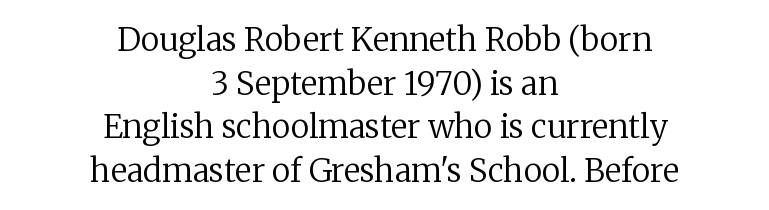
Honestly, the row spacing looks completely unremarkable. Is there any slant? The stems are plumb. A typesetter would call this proportional, since set widths differ per character. The paragraph has two soft edges and a firm central axis. The string is rendered with underlining switched off.
